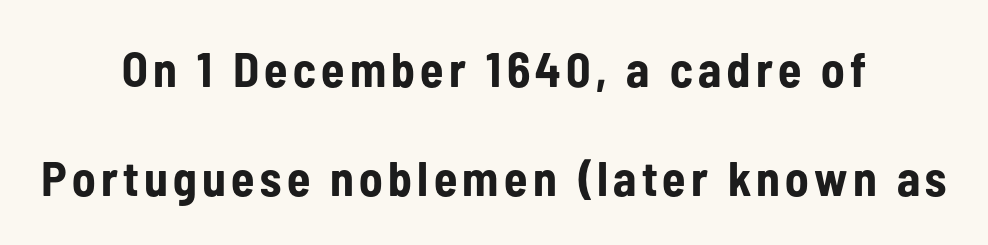
{"serif": "no", "italic": "no", "bold": "yes", "weight": "bold", "width": "condensed", "stroke_contrast": "low", "x_height": "medium", "monospaced": "no", "underline": "no", "align": "center", "line_spacing": "loose", "line_spacing_ratio": 2.27, "glyph_px": 48}
